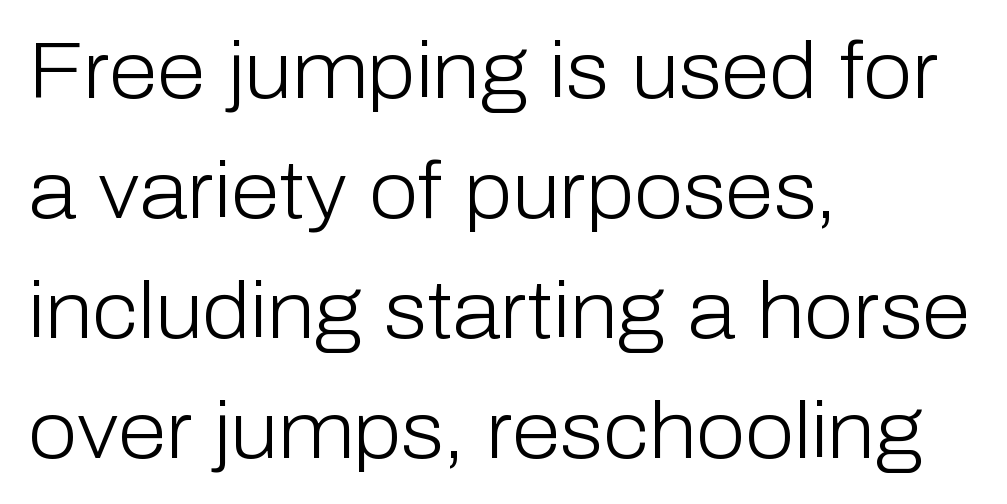
Q: Is the text bold? A: No.
Q: Is the text italic (slanted)? A: No, it is upright.
Q: Is the typeface a serif or a sans-serif typeface? A: Sans-serif.
Q: Is the text underlined? A: No.
Q: How is the paragraph aligned? A: Left-aligned.
Q: Is the spacing between letters normal or unusually wide? A: Normal.
Q: Is the spacing between lines tight, normal or loose? A: Normal.
Q: Width (condensed, normal, or wide)? A: Normal.
Q: Stroke contrast? A: Low.
Q: x-height? A: Medium.
Q: Monospaced? A: No.
